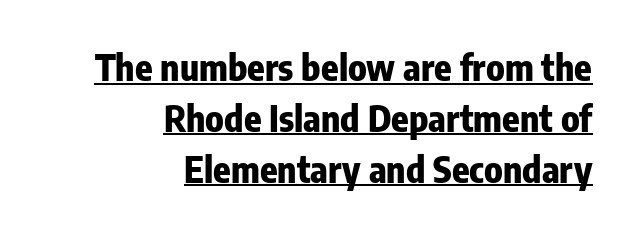
The image shows 36 px heavy, condensed sans-serif type, upright; set right-aligned, normal line spacing (1.41x), normal letter spacing, underlined; low stroke contrast and a medium x-height.
